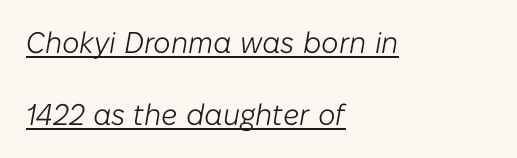
The image shows 30 px light type, italic (leaning right); set left-aligned, loose line spacing (2.41x), normal letter spacing, underlined; low stroke contrast and a medium x-height.
